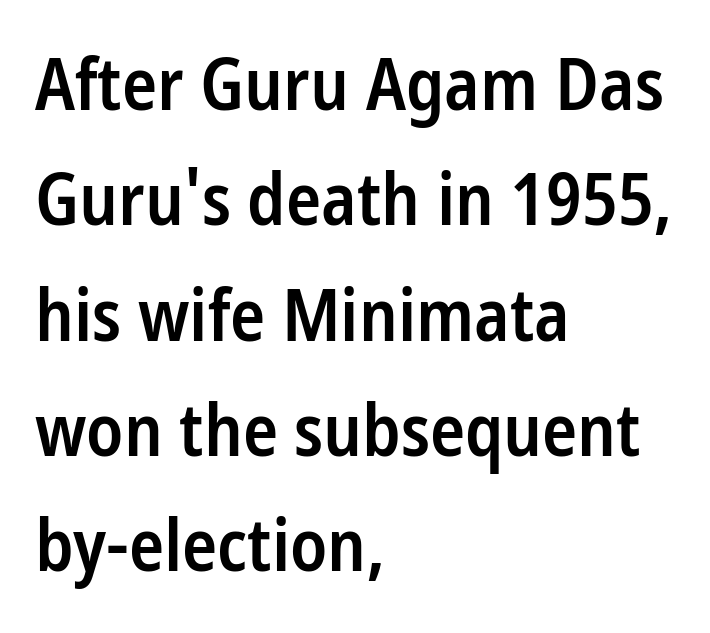
The image shows 73 px semibold, condensed sans-serif type, upright; set left-aligned, normal line spacing (1.58x), normal letter spacing, not underlined; low stroke contrast and a medium x-height.
